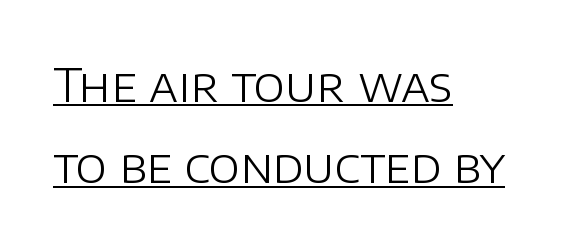
The image shows 47 px light sans-serif type, upright; set left-aligned, line spacing 1.73x, normal letter spacing, underlined; low stroke contrast and a large x-height.
